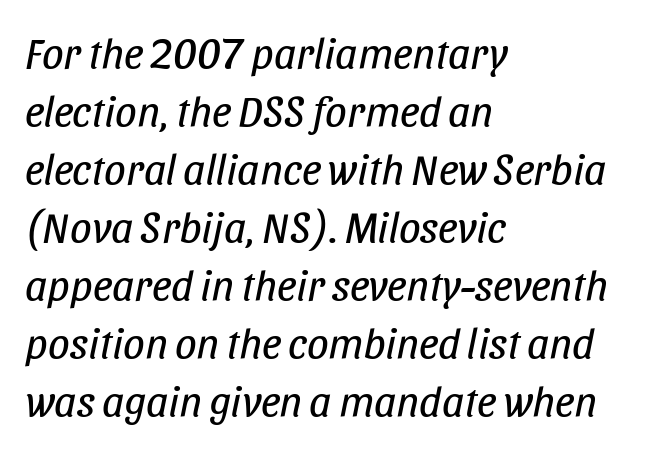
Q: Is the text bold? A: No.
Q: Is the text italic (slanted)? A: Yes, it leans right by about 11 degrees.
Q: Is the text underlined? A: No.
Q: How is the paragraph aligned? A: Left-aligned.
Q: Is the spacing between letters normal or unusually wide? A: Normal.
Q: Is the spacing between lines tight, normal or loose? A: Normal.
Q: Width (condensed, normal, or wide)? A: Condensed.
Q: Stroke contrast? A: Low.
Q: x-height? A: Large.
Q: Monospaced? A: No.
